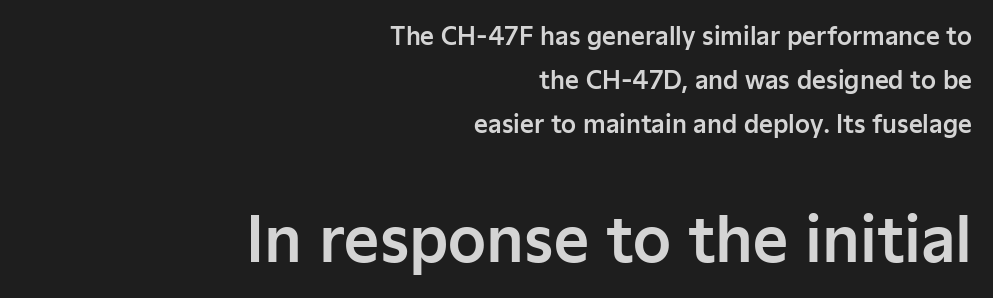
The image shows 61 px sans-serif type, upright; set right-aligned, line spacing 1.84x, normal letter spacing, not underlined; the second (bottom) block is 2.54x larger; low stroke contrast and a medium x-height.
